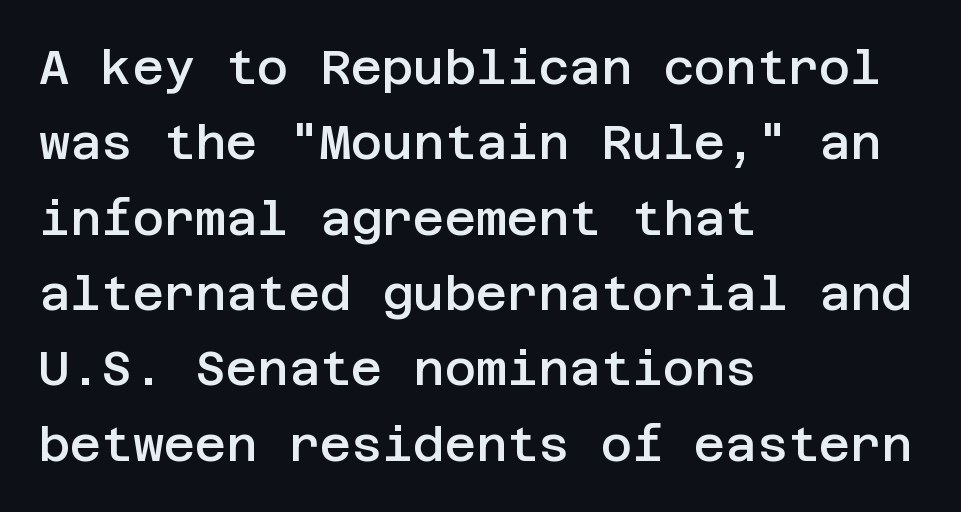
{"serif": "no", "italic": "no", "bold": "semi", "weight": "semibold", "width": "normal", "stroke_contrast": "low", "x_height": "large", "underline": "no", "align": "left", "line_spacing": "normal", "line_spacing_ratio": 1.57, "letter_spacing": "normal", "letter_spacing_em": 0.0, "glyph_px": 48}
